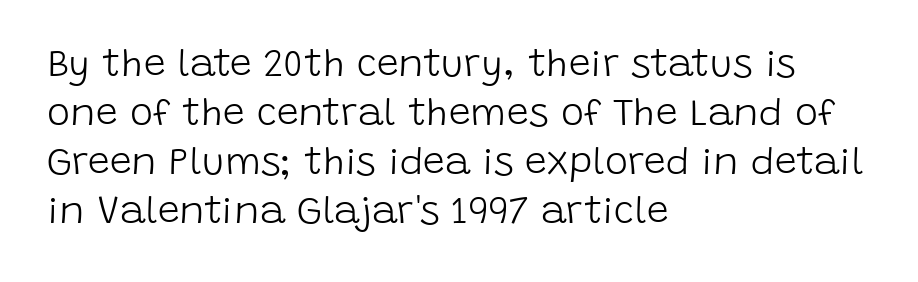
{"serif": "no", "italic": "no", "bold": "no", "weight": "light", "width": "normal", "stroke_contrast": "low", "x_height": "large", "monospaced": "no", "underline": "no", "align": "left", "line_spacing": "normal", "line_spacing_ratio": 1.26, "letter_spacing": "normal", "letter_spacing_em": 0.0, "glyph_px": 39}
